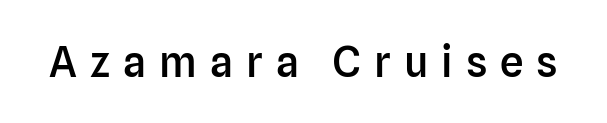
{"serif": "no", "italic": "no", "bold": "semi", "weight": "semibold", "width": "normal", "stroke_contrast": "low", "x_height": "medium", "monospaced": "no", "underline": "no", "letter_spacing": "wide", "letter_spacing_em": 0.31, "glyph_px": 42}
